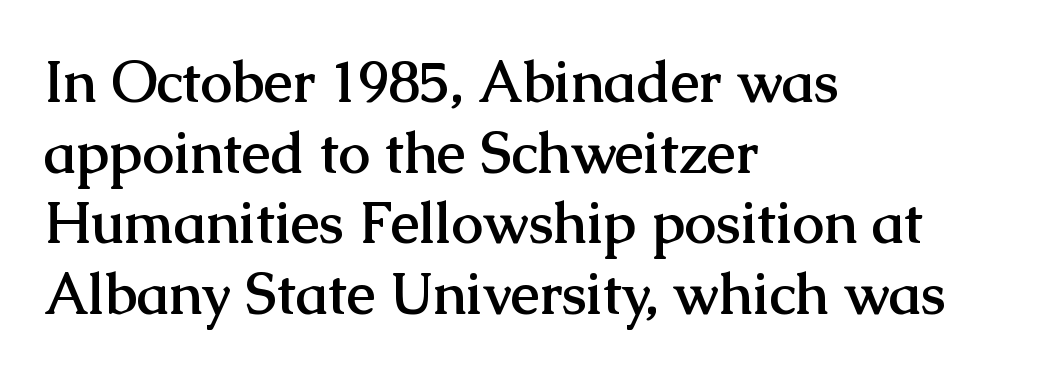
Q: Is the text bold? A: Yes.
Q: Is the text italic (slanted)? A: No, it is upright.
Q: Is the typeface a serif or a sans-serif typeface? A: Serif.
Q: Is the text underlined? A: No.
Q: How is the paragraph aligned? A: Left-aligned.
Q: Is the spacing between letters normal or unusually wide? A: Normal.
Q: Width (condensed, normal, or wide)? A: Normal.
Q: Stroke contrast? A: Medium.
Q: x-height? A: Medium.
Q: Monospaced? A: No.
